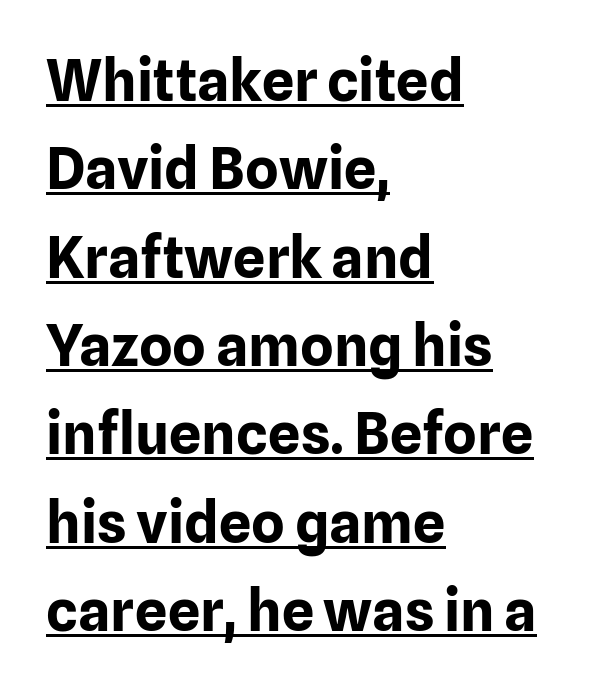
{"serif": "no", "italic": "no", "bold": "yes", "weight": "bold", "width": "normal", "stroke_contrast": "low", "x_height": "medium", "monospaced": "no", "underline": "yes", "align": "left", "line_spacing": "normal", "line_spacing_ratio": 1.55, "letter_spacing": "normal", "letter_spacing_em": 0.0, "glyph_px": 57}
